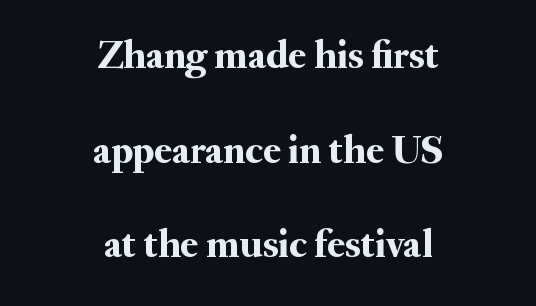
Q: Is the text italic (slanted)? A: No, it is upright.
Q: Is the typeface a serif or a sans-serif typeface? A: Serif.
Q: Is the text underlined? A: No.
Q: How is the paragraph aligned? A: Centered.
Q: Is the spacing between letters normal or unusually wide? A: Normal.
Q: Is the spacing between lines tight, normal or loose? A: Loose.
Q: Width (condensed, normal, or wide)? A: Normal.
Q: Stroke contrast? A: Medium.
Q: x-height? A: Small.
Q: Monospaced? A: No.
